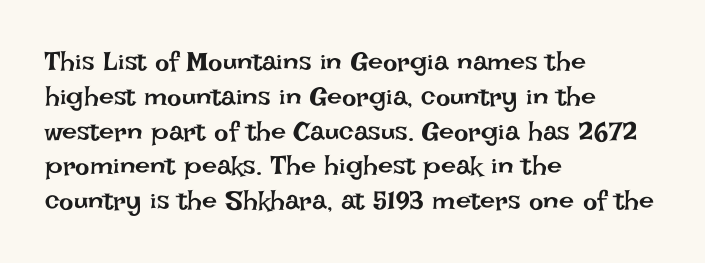
The image shows 27 px text type, upright; set left-aligned, normal line spacing (1.29x), normal letter spacing, not underlined.
